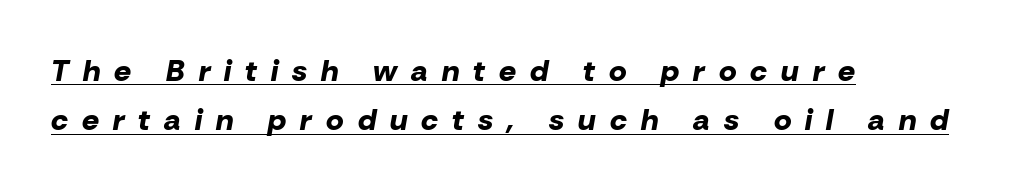
The image shows 30 px bold type, italic (leaning right); set left-aligned, normal line spacing (1.65x), unusually wide letter spacing (+0.47 em), underlined; low stroke contrast and a medium x-height.
